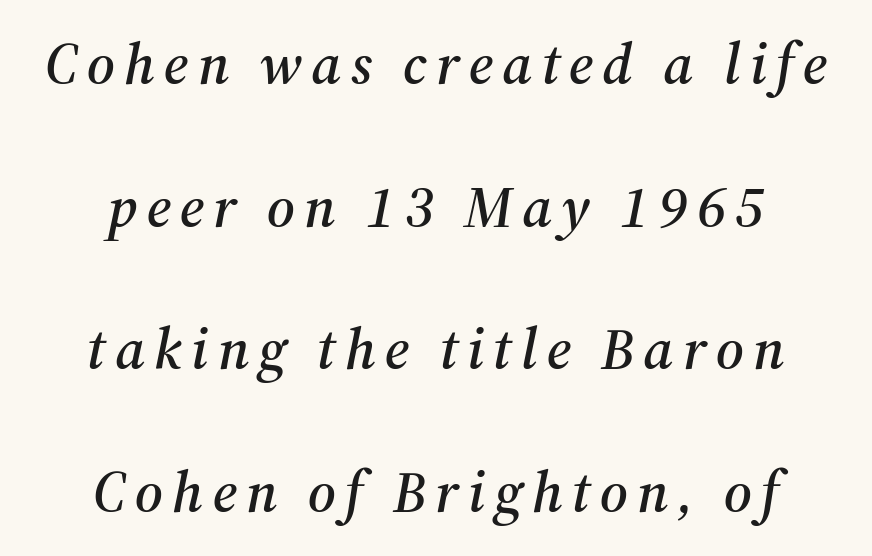
The image shows 58 px serif type, italic (leaning right); set centered, loose line spacing (2.46x), not underlined; medium stroke contrast and a medium x-height.
